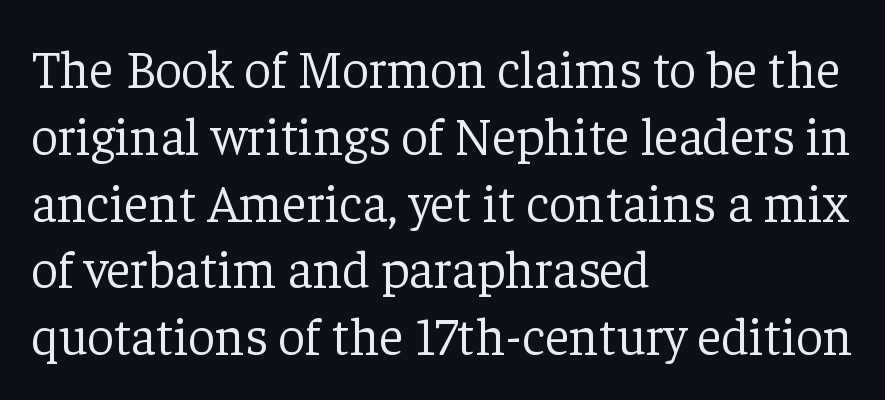
The zone under the glyphs is completely vacant. Is this a fixed-width face? No — the glyphs have proportional, varying widths. The lines sit at an ordinary, default distance from one another. The weight tops out at a normal text grade. This rendering employs a face with finishing strokes, i.e., a serif.
